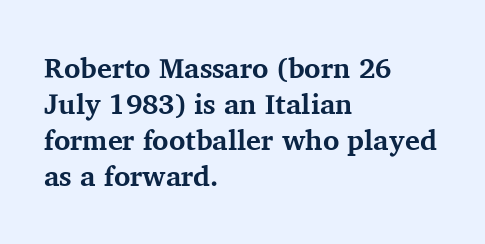
The image shows 28 px bold serif type, upright; set left-aligned, normal line spacing (1.29x), normal letter spacing, not underlined; medium stroke contrast and a medium x-height.
